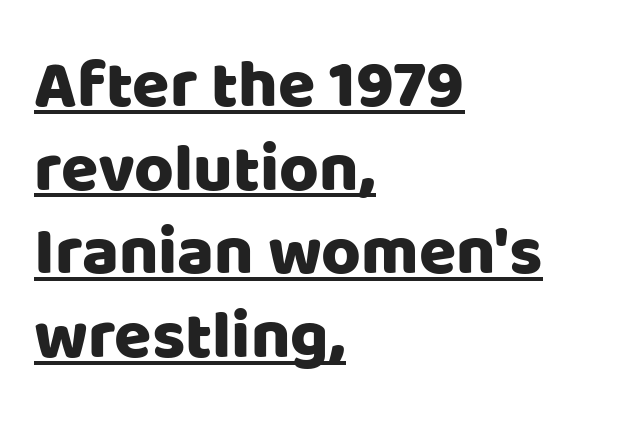
No extra tracking has been applied to these lines. A typesetter would call this proportional, since set widths differ per character. Nope, no serifs anywhere on these letters. The lettering holds an erect, upright posture throughout.
